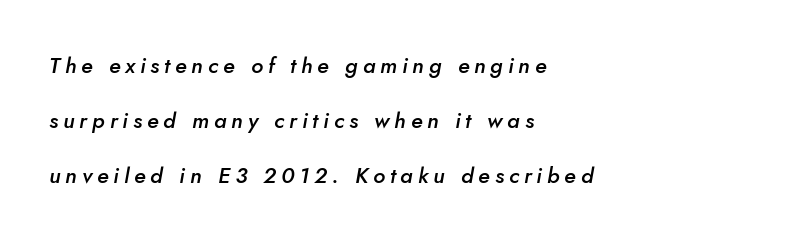
The vertical gap from one line to the next is large. The type is letterspaced generously, with wide tracking. The lettering tilts uniformly, giving the passage an italic look. Quick note: underline off. Left-aligned paragraph, ragged on the right.
